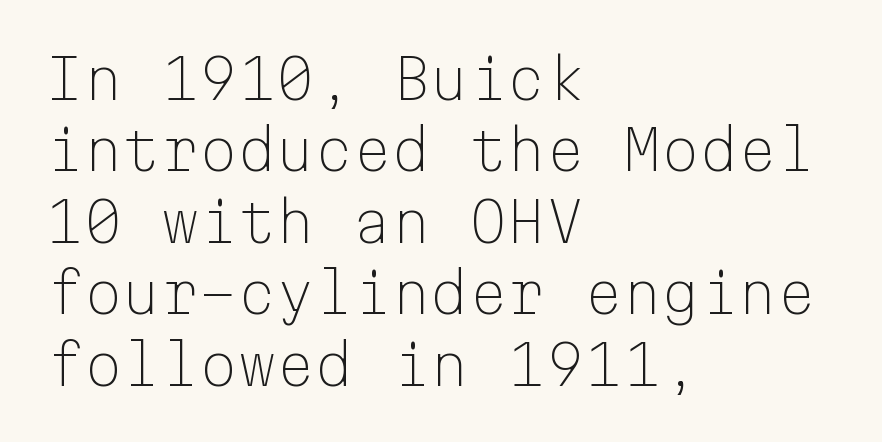
{"serif": "no", "italic": "no", "bold": "no", "weight": "light", "width": "normal", "stroke_contrast": "low", "x_height": "medium", "monospaced": "yes", "underline": "no", "align": "left", "line_spacing": "normal", "line_spacing_ratio": 1.3, "letter_spacing": "normal", "letter_spacing_em": 0.0, "glyph_px": 55}
